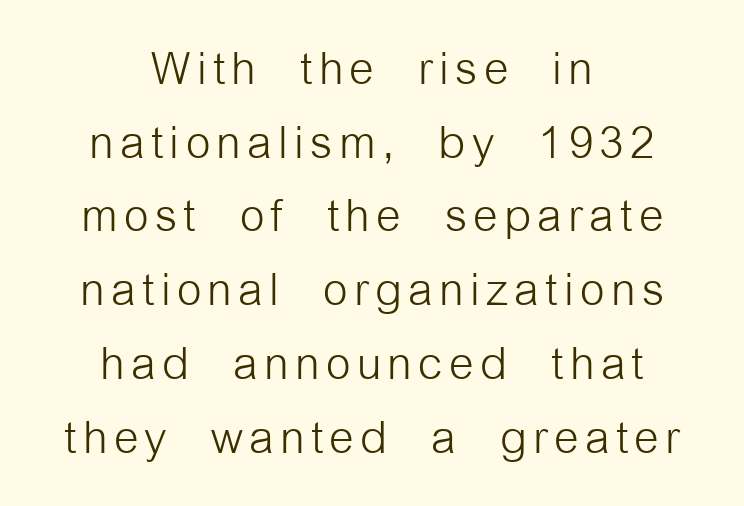
{"serif": "no", "italic": "no", "bold": "no", "weight": "light", "width": "condensed", "stroke_contrast": "low", "x_height": "medium", "monospaced": "no", "underline": "no", "align": "center", "line_spacing_ratio": 1.17, "glyph_px": 63}
